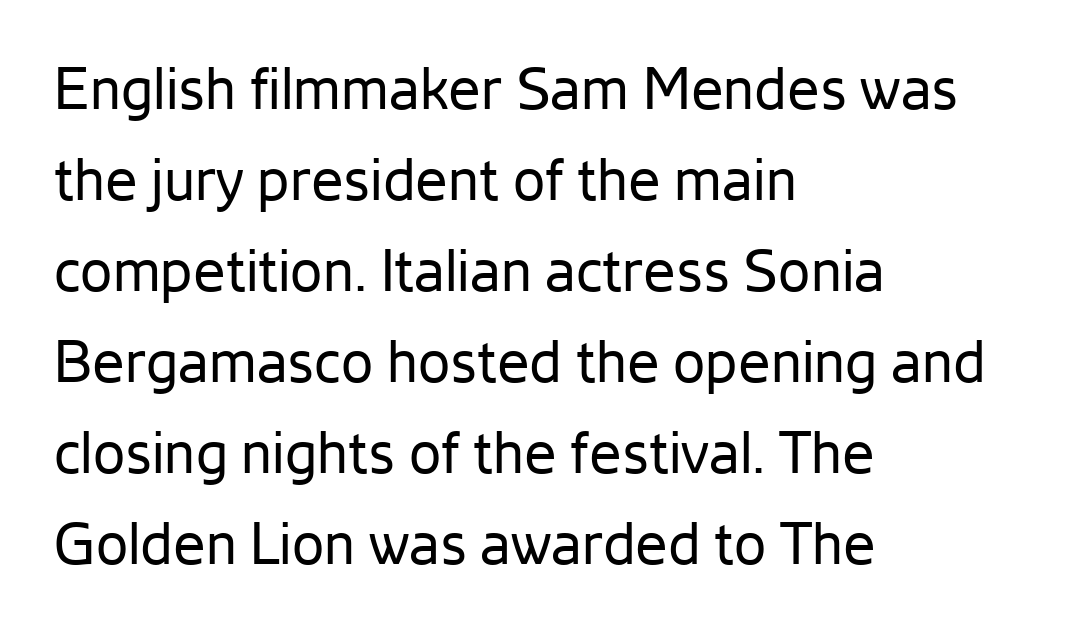
{"serif": "no", "italic": "no", "bold": "no", "weight": "regular", "width": "normal", "stroke_contrast": "low", "x_height": "medium", "monospaced": "no", "underline": "no", "align": "left", "line_spacing": "normal", "line_spacing_ratio": 1.57, "letter_spacing": "normal", "letter_spacing_em": 0.0, "glyph_px": 58}
